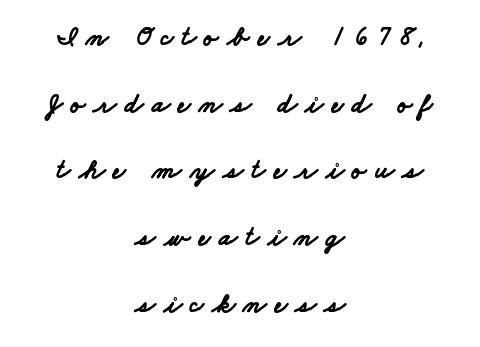
Q: Is the text bold? A: Yes.
Q: Is the text underlined? A: No.
Q: How is the paragraph aligned? A: Centered.
Q: Is the spacing between letters normal or unusually wide? A: Unusually wide.
Q: Is the spacing between lines tight, normal or loose? A: Loose.
